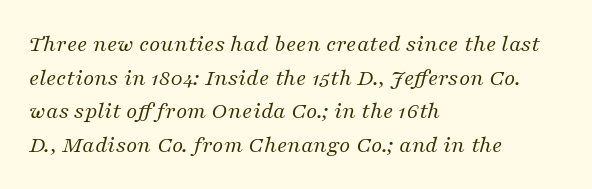
The image shows 24 px text type, italic (leaning right); set left-aligned, normal line spacing (1.4x), normal letter spacing, not underlined.
